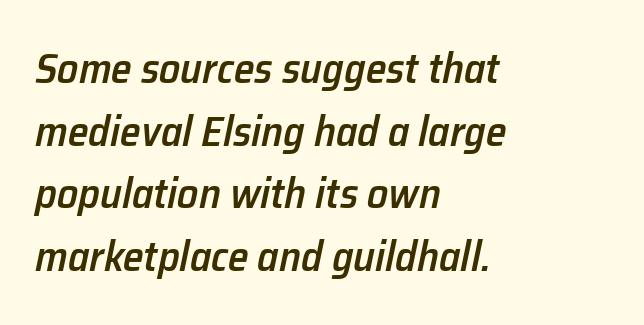
The paragraph has a hard left edge and a soft right edge. Look at the stroke-to-counter ratio: somewhat heavy, a semibold. It's the slanting kind of type. A typesetter would call this proportional, since set widths differ per character.
